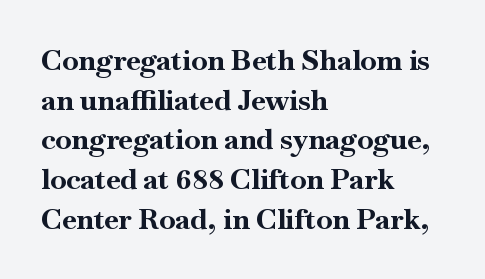
A roman cut, with each character standing at attention. Typesetter's note: full bold, strokes at maximum text heaviness. Compared with typical body copy, the letter spacing here is the same. Successive baselines arrive at the customary interval. Check the space under the baseline: it is left empty. These lines are rendered in a variable-pitch font.
